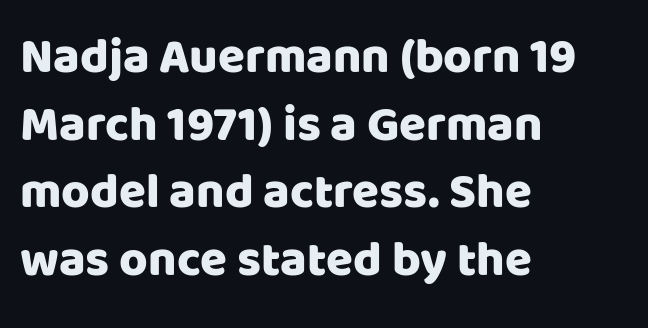
Bare-footed words on every line. Type style note: lacks serifs. Horizontal alignment here is leftward, the default for most running prose. Varying glyph widths throughout — classic text-font behaviour. This sample uses an upright cut, with every glyph sitting square on the baseline. The passage shown stacks its lines at a standard gap.
